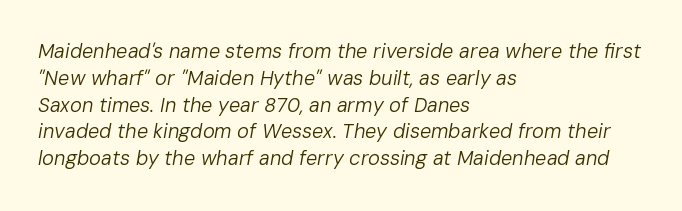
The image shows 20 px text type, italic (leaning right); set left-aligned, normal line spacing (1.34x), normal letter spacing, not underlined.
